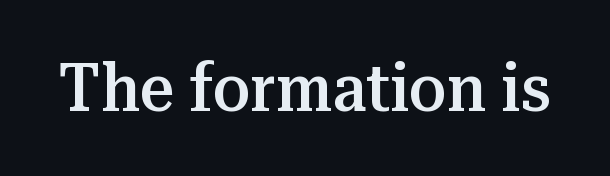
Q: Is the text bold? A: Semi-bold.
Q: Is the text italic (slanted)? A: No, it is upright.
Q: Is the typeface a serif or a sans-serif typeface? A: Serif.
Q: Is the text underlined? A: No.
Q: Is the spacing between letters normal or unusually wide? A: Normal.
Q: Width (condensed, normal, or wide)? A: Normal.
Q: Stroke contrast? A: Medium.
Q: x-height? A: Medium.
Q: Monospaced? A: No.
